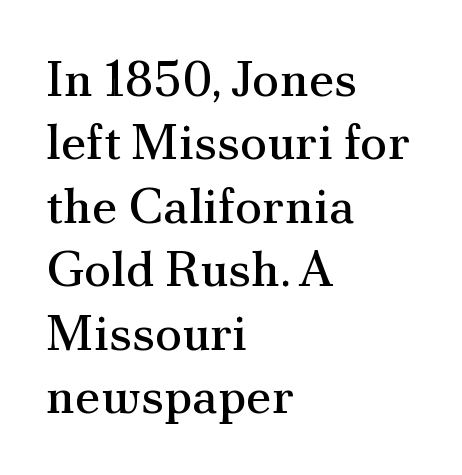
Q: Is the text bold? A: No.
Q: Is the text italic (slanted)? A: No, it is upright.
Q: Is the typeface a serif or a sans-serif typeface? A: Serif.
Q: Is the text underlined? A: No.
Q: How is the paragraph aligned? A: Left-aligned.
Q: Is the spacing between letters normal or unusually wide? A: Normal.
Q: Is the spacing between lines tight, normal or loose? A: Normal.
Q: Width (condensed, normal, or wide)? A: Normal.
Q: Stroke contrast? A: Medium.
Q: x-height? A: Small.
Q: Monospaced? A: No.
